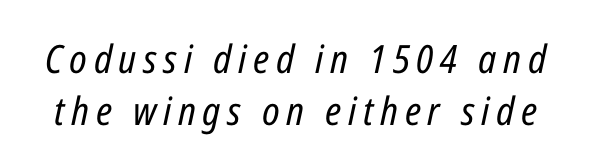
{"italic": "yes", "lean": "right", "slant_degrees": 12, "bold": "no", "weight": "regular", "width": "condensed", "stroke_contrast": "low", "x_height": "medium", "monospaced": "no", "underline": "no", "line_spacing": "normal", "line_spacing_ratio": 1.33, "glyph_px": 39}
